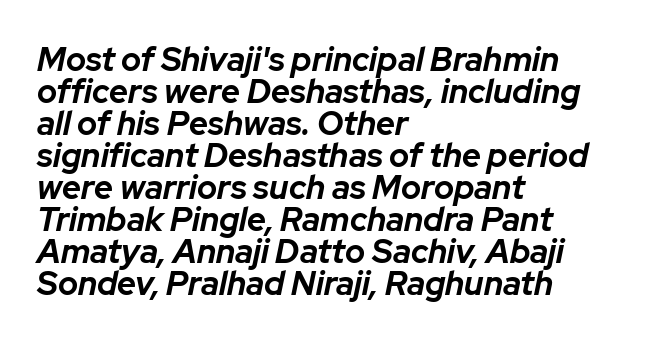
The passage shown stacks its lines with hardly any gap. Italic? Definitely — the glyphs are oblique. The glyphs are unaccompanied by any horizontal stroke below them. No extra tracking has been applied to these lines.
